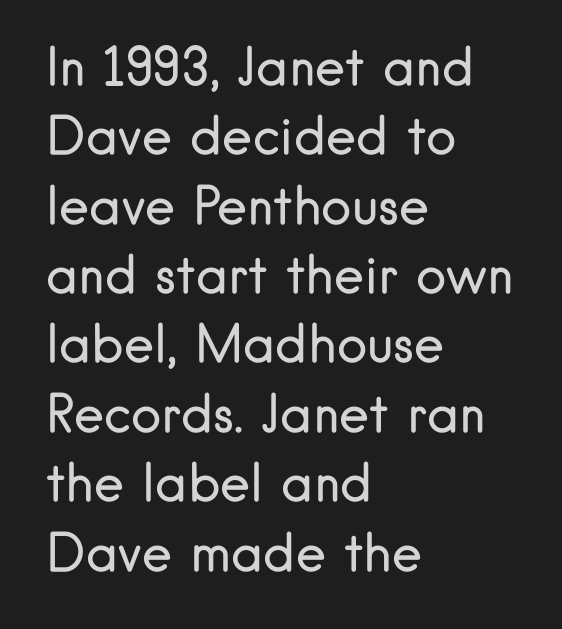
Q: Is the text bold? A: No.
Q: Is the text italic (slanted)? A: No, it is upright.
Q: Is the typeface a serif or a sans-serif typeface? A: Sans-serif.
Q: Is the text underlined? A: No.
Q: How is the paragraph aligned? A: Left-aligned.
Q: Is the spacing between letters normal or unusually wide? A: Normal.
Q: Is the spacing between lines tight, normal or loose? A: Normal.
Q: Width (condensed, normal, or wide)? A: Normal.
Q: Stroke contrast? A: Low.
Q: x-height? A: Small.
Q: Monospaced? A: No.
